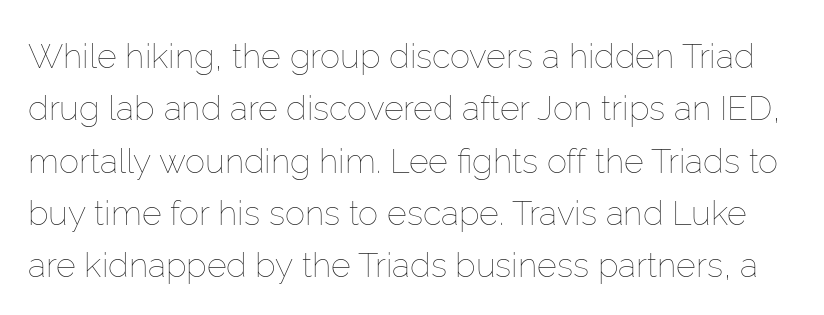
You could not count columns in this text — the font is proportionally spaced. Regular leading. Students, note that the glyphs here touch the page at normal intervals. Think standard paragraph weight, or any step lighter than that. The letters stand straight up with perfectly vertical stems.
